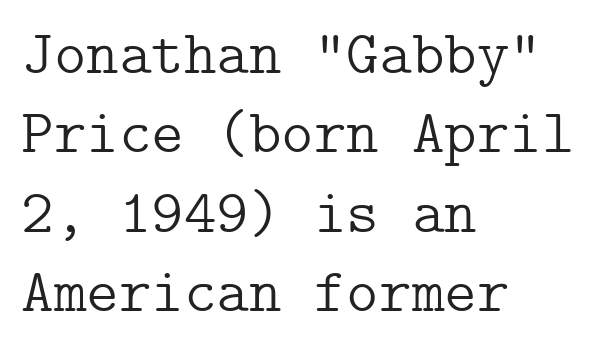
{"serif": "yes", "italic": "no", "bold": "no", "weight": "light", "width": "normal", "stroke_contrast": "low", "x_height": "medium", "underline": "no", "align": "left", "line_spacing": "normal", "line_spacing_ratio": 1.28, "letter_spacing": "normal", "letter_spacing_em": 0.0, "glyph_px": 62}
